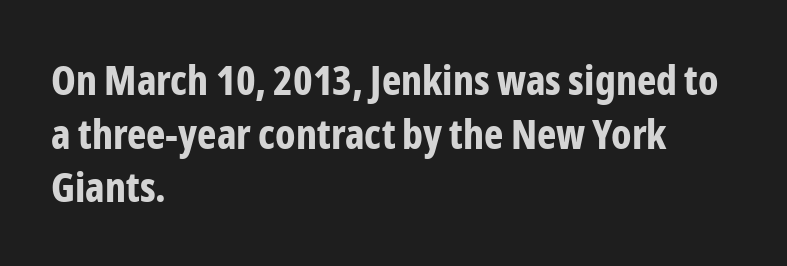
Q: Is the text bold? A: Yes.
Q: Is the text italic (slanted)? A: No, it is upright.
Q: Is the typeface a serif or a sans-serif typeface? A: Sans-serif.
Q: Is the text underlined? A: No.
Q: How is the paragraph aligned? A: Left-aligned.
Q: Is the spacing between letters normal or unusually wide? A: Normal.
Q: Is the spacing between lines tight, normal or loose? A: Normal.
Q: Width (condensed, normal, or wide)? A: Condensed.
Q: Stroke contrast? A: Low.
Q: x-height? A: Medium.
Q: Monospaced? A: No.
